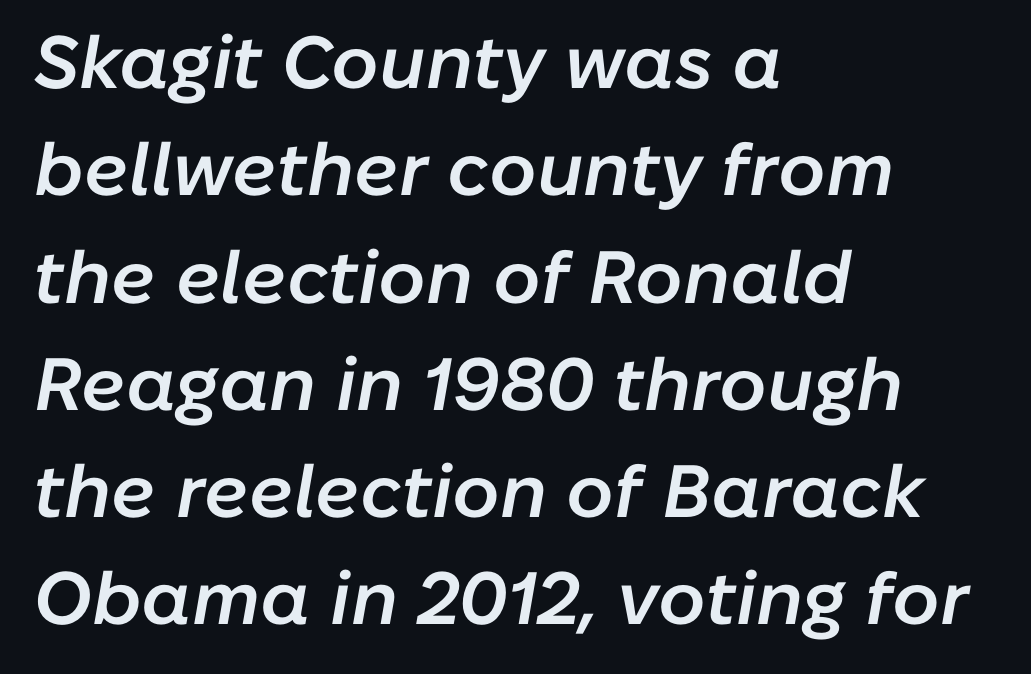
{"italic": "yes", "lean": "right", "slant_degrees": 10, "bold": "semi", "weight": "semibold", "width": "normal", "stroke_contrast": "low", "x_height": "medium", "monospaced": "no", "underline": "no", "align": "left", "line_spacing": "normal", "line_spacing_ratio": 1.45, "letter_spacing": "normal", "letter_spacing_em": 0.0, "glyph_px": 74}
